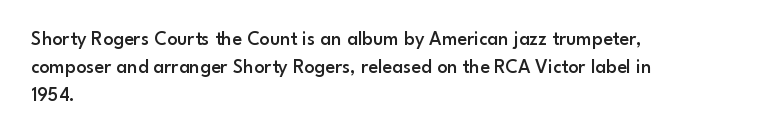
The image shows 20 px text type, upright; set left-aligned, normal line spacing (1.41x), normal letter spacing, not underlined.
